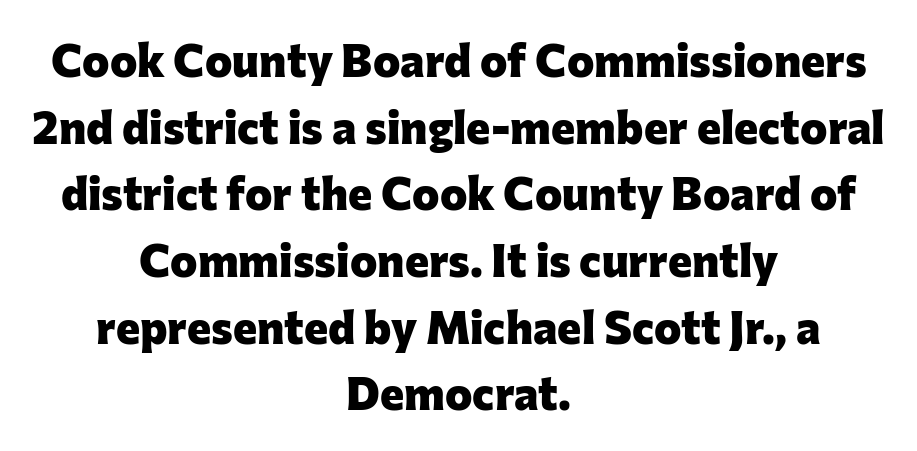
{"serif": "no", "italic": "no", "bold": "yes", "weight": "heavy", "width": "normal", "stroke_contrast": "low", "x_height": "medium", "monospaced": "no", "underline": "no", "align": "center", "line_spacing": "normal", "line_spacing_ratio": 1.45, "letter_spacing": "normal", "letter_spacing_em": 0.0, "glyph_px": 46}
